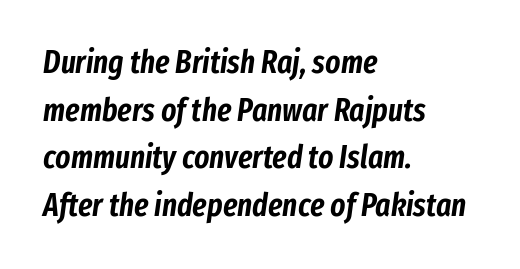
Q: Is the text italic (slanted)? A: Yes, it leans right by about 8 degrees.
Q: Is the text underlined? A: No.
Q: How is the paragraph aligned? A: Left-aligned.
Q: Is the spacing between letters normal or unusually wide? A: Normal.
Q: Is the spacing between lines tight, normal or loose? A: Normal.
Q: Width (condensed, normal, or wide)? A: Condensed.
Q: Stroke contrast? A: Low.
Q: x-height? A: Medium.
Q: Monospaced? A: No.
